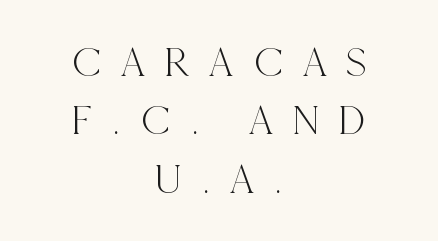
The image shows 43 px condensed serif type, upright; set centered, normal line spacing (1.36x), unusually wide letter spacing (+0.46 em), not underlined; a large x-height.
